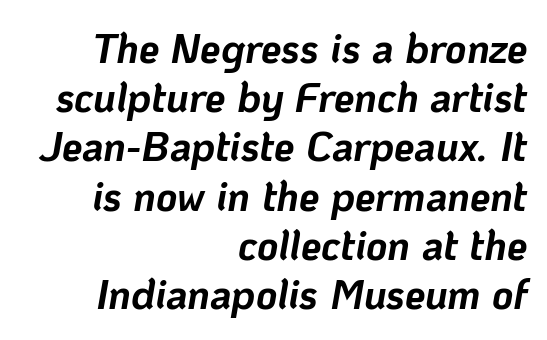
The image shows 41 px bold type, italic (leaning right); set right-aligned, line spacing 1.2x, normal letter spacing, not underlined; low stroke contrast and a medium x-height.
